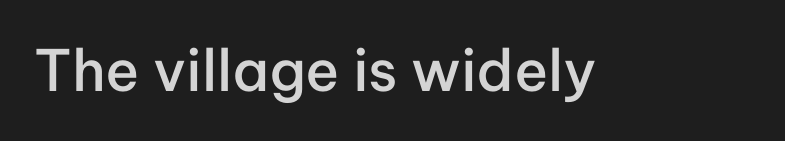
The image shows 57 px semibold sans-serif type, upright; set normal letter spacing, not underlined; low stroke contrast and a medium x-height.
